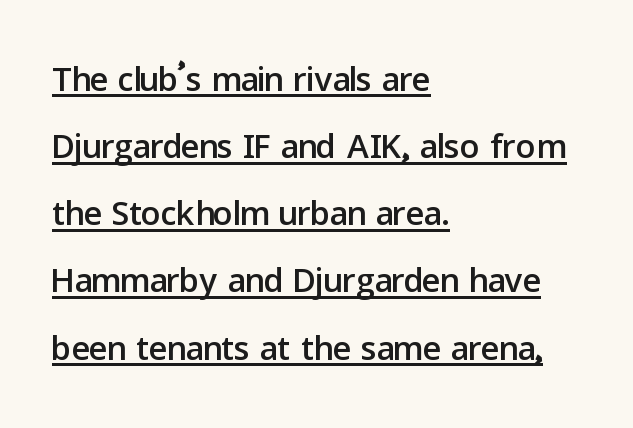
This sample has the flowing, uneven cadence of proportional lettering. The line texture is even and compact thanks to regular tracking. Are there feet on the stems? There aren't — it's a sans. Emphasis is given by a line drawn under the lettering. Successive baselines arrive at the customary interval. A student would call this left alignment; a typographer would say flush left, rag right.
